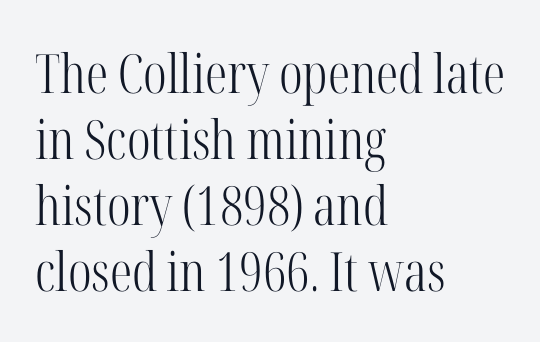
The image shows 54 px light, condensed serif type, upright; set left-aligned, line spacing 1.22x, normal letter spacing, not underlined; high stroke contrast and a medium x-height.
